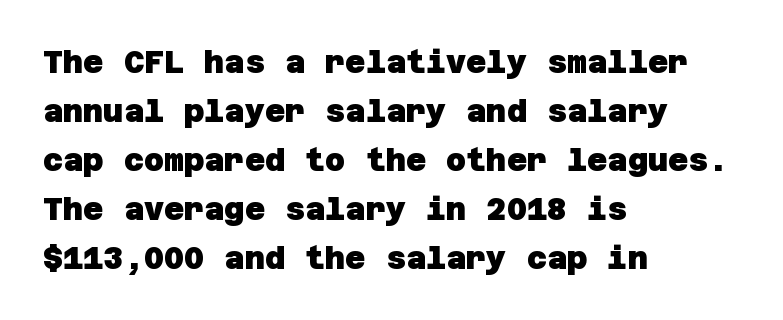
The image shows 31 px heavy sans-serif type; set left-aligned, normal line spacing (1.58x), normal letter spacing, not underlined; low stroke contrast and a large x-height.
